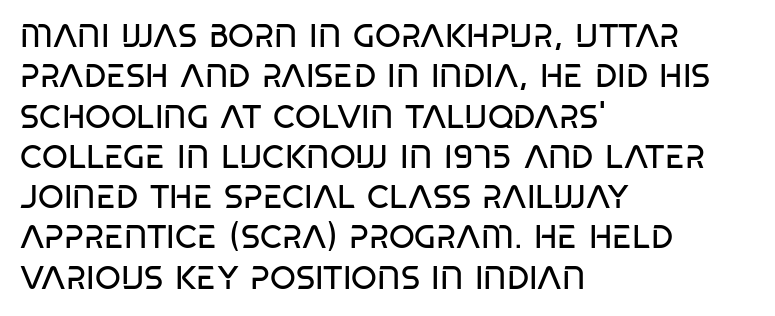
Has an underline been added? It has not. Each letter keeps its own natural width here, so spacing adapts to shape. Bold? No — there's no thickening of the strokes. Characters follow at the spacing the type designer built in. No feet cap the strokes, marking this as sans-serif type. The typesetter chose a ragged-right arrangement here.
